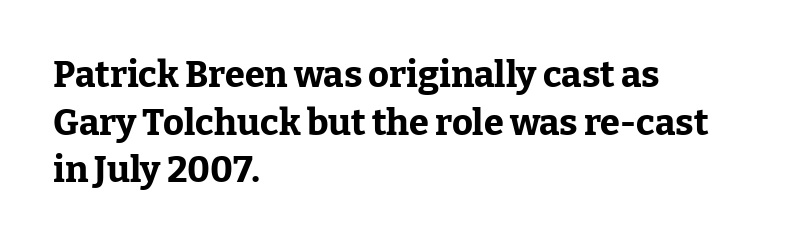
{"serif": "yes", "italic": "no", "bold": "yes", "weight": "bold", "width": "normal", "stroke_contrast": "low", "x_height": "medium", "monospaced": "no", "underline": "no", "align": "left", "line_spacing": "normal", "line_spacing_ratio": 1.32, "letter_spacing": "normal", "letter_spacing_em": 0.0, "glyph_px": 36}
